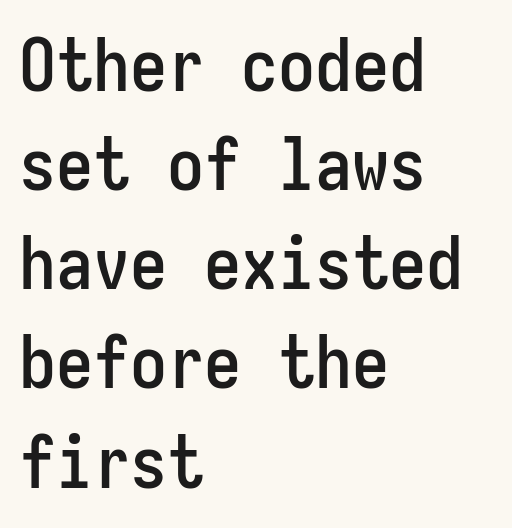
In CSS terms this would be text-align: left. Letters rest on an invisible, unmarked baseline. Nope, no serifs anywhere on these letters. Look at the tracking — it's just the regular setting, nothing added. You can tell it's not italic because the verticals are truly vertical.
